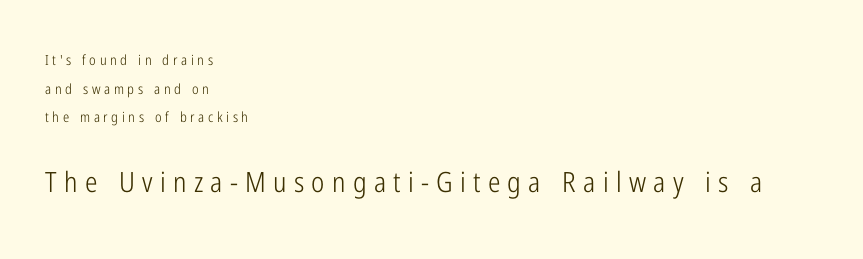
{"serif": "no", "italic": "no", "bold": "no", "weight": "light", "width": "condensed", "stroke_contrast": "low", "x_height": "medium", "monospaced": "no", "underline": "no", "align": "left", "line_spacing": "loose", "line_spacing_ratio": 2.04, "letter_spacing": "wide", "letter_spacing_em": 0.26, "larger_block": "second", "size_ratio": 2.0, "glyph_px": 28}
